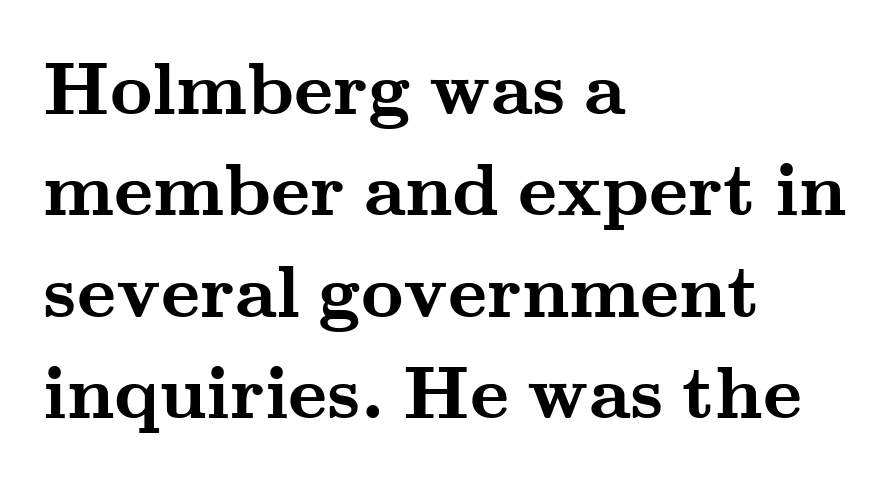
Where is the straight margin? On the left. This rendering leaves character spacing at its baseline value. Each glyph is drawn with heavy, bold strokes. To sum up the face: it has serifs.
